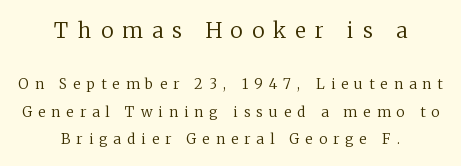
Descenders hang freely into open space. The lettering stays uniformly vertical, giving the passage a roman look. A light-to-regular cut is what we see here. One glance says open: line gaps are wider than usual. Teacher's note: observe the equal gaps on both sides — that is centered alignment.
